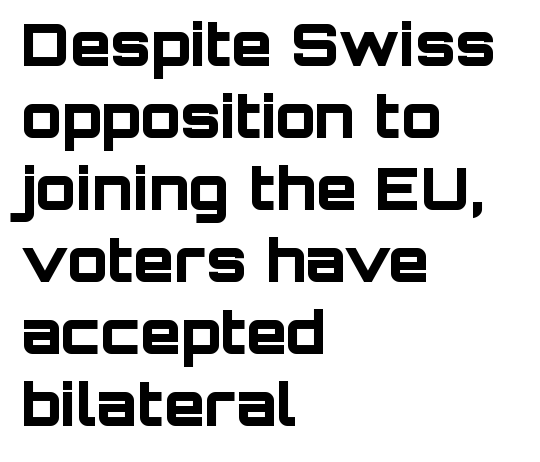
These lines are composed in type without serifs. The characters look thick and weighty, a clear bold. Words float on clear page, feet unadorned. Varying glyph widths throughout — classic text-font behaviour.
